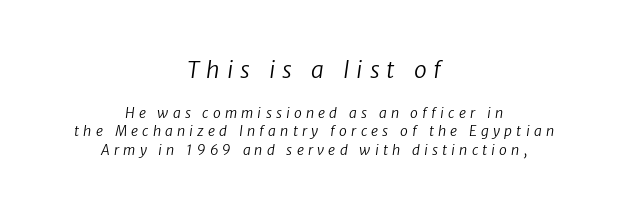
Q: Is the text bold? A: No.
Q: Is the text underlined? A: No.
Q: How is the paragraph aligned? A: Centered.
Q: Is the spacing between letters normal or unusually wide? A: Unusually wide.
Q: Is the spacing between lines tight, normal or loose? A: Normal.
Q: Which block of text is set in a larger size, the first (top) or the second (bottom)? A: The first (top) one.
